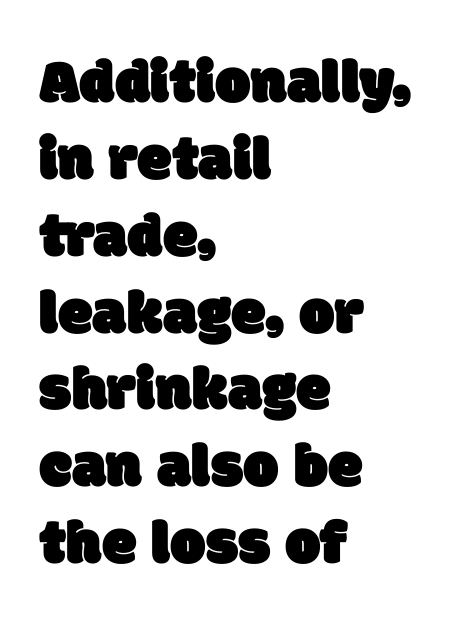
{"serif": "no", "width": "normal", "stroke_contrast": "low", "x_height": "large", "monospaced": "no", "underline": "no", "align": "left", "line_spacing_ratio": 1.22, "letter_spacing": "normal", "letter_spacing_em": 0.0, "glyph_px": 63}
